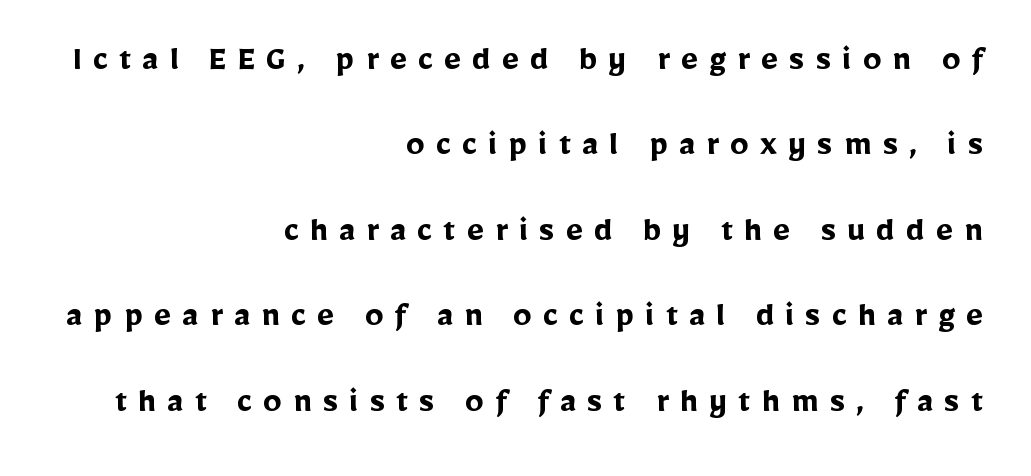
Q: Is the text bold? A: Yes.
Q: Is the text italic (slanted)? A: No, it is upright.
Q: Is the typeface a serif or a sans-serif typeface? A: Sans-serif.
Q: Is the text underlined? A: No.
Q: How is the paragraph aligned? A: Right-aligned.
Q: Is the spacing between letters normal or unusually wide? A: Unusually wide.
Q: Is the spacing between lines tight, normal or loose? A: Loose.
Q: Width (condensed, normal, or wide)? A: Normal.
Q: Stroke contrast? A: Low.
Q: x-height? A: Medium.
Q: Monospaced? A: No.
